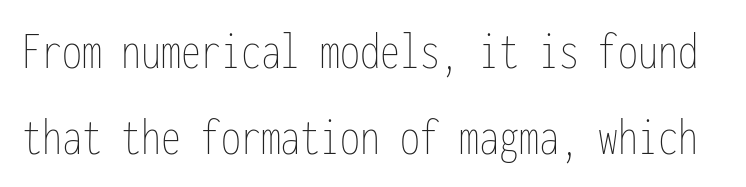
Q: Is the text bold? A: No.
Q: Is the text italic (slanted)? A: No, it is upright.
Q: Is the text underlined? A: No.
Q: Is the spacing between letters normal or unusually wide? A: Normal.
Q: Is the spacing between lines tight, normal or loose? A: Normal.
Q: Width (condensed, normal, or wide)? A: Condensed.
Q: Stroke contrast? A: Low.
Q: x-height? A: Medium.
Q: Monospaced? A: Yes.
